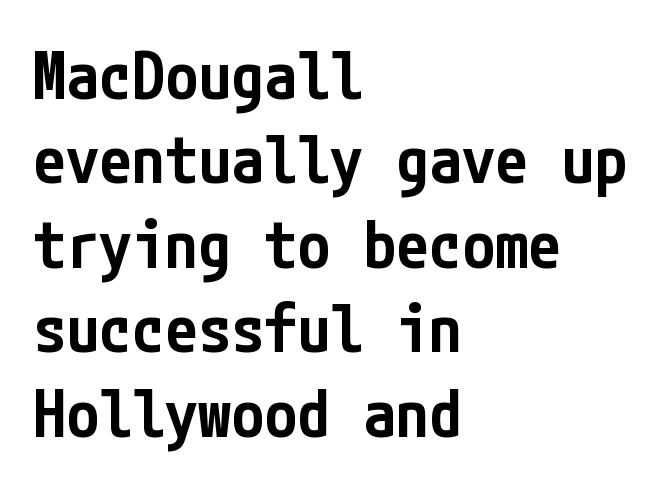
{"serif": "no", "italic": "no", "bold": "semi", "weight": "semibold", "width": "condensed", "stroke_contrast": "low", "x_height": "medium", "underline": "no", "align": "left", "line_spacing": "normal", "line_spacing_ratio": 1.28, "letter_spacing": "normal", "letter_spacing_em": 0.0, "glyph_px": 66}
